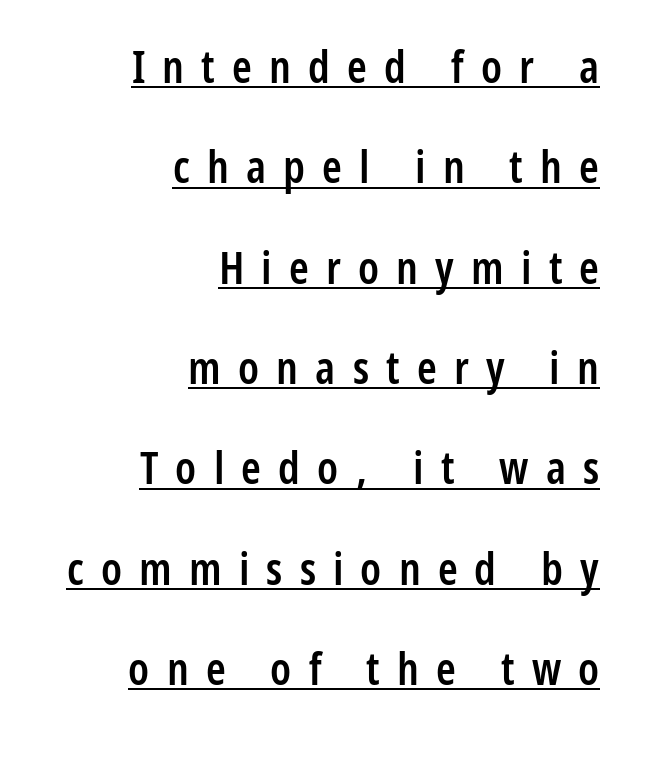
{"serif": "no", "italic": "no", "bold": "semi", "weight": "semibold", "width": "condensed", "stroke_contrast": "low", "x_height": "medium", "monospaced": "no", "underline": "yes", "align": "right", "line_spacing": "loose", "line_spacing_ratio": 2.23, "letter_spacing": "wide", "letter_spacing_em": 0.38, "glyph_px": 45}
